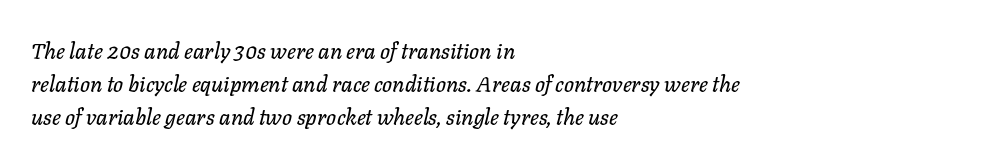
Q: Is the text italic (slanted)? A: Yes, it leans right by about 11 degrees.
Q: Is the text underlined? A: No.
Q: How is the paragraph aligned? A: Left-aligned.
Q: Is the spacing between letters normal or unusually wide? A: Normal.
Q: Is the spacing between lines tight, normal or loose? A: Normal.
